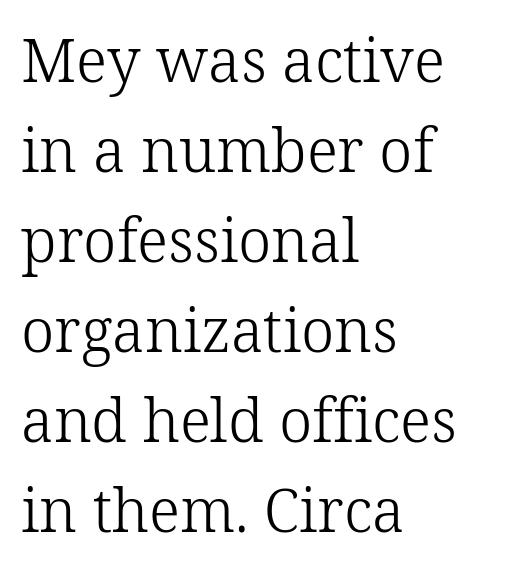
Nope, not italic — everything's standing straight. Letters rest on an invisible, unmarked baseline. The paragraph shown leans on its left margin. The face used here is proportionally spaced, like ordinary book or web type.
